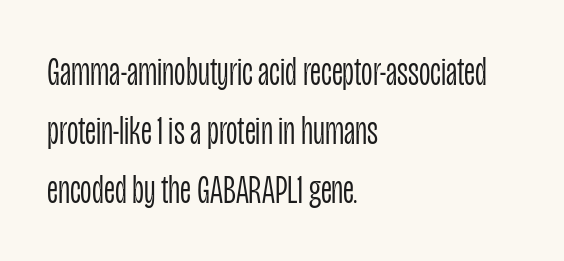
Is this a fixed-width face? No — the glyphs have proportional, varying widths. Check where the strokes stop: nothing finishes them off — pure sans. Horizontal alignment here is leftward, the default for most running prose. Reading down the column, the eye jumps a familiar distance to each next line. The face used here is rendered with its standard letterfit. Summary of weight: not heavy and not bold.
